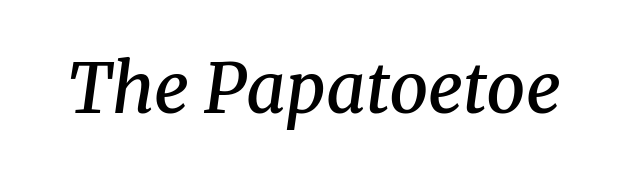
The words here are not underlined. Here the designer chose a conventional face with non-uniform glyph widths. The text was rendered using a seriffed face with decorative stroke endings. The font's italic variant was chosen for this text. Each glyph is drawn with semibold strokes, heavier than normal yet not fully bold.
